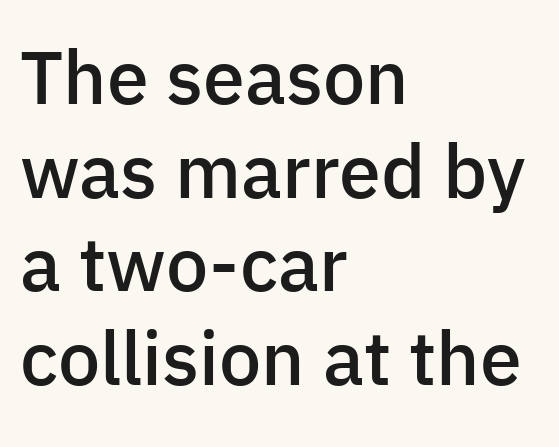
The image shows 75 px semibold sans-serif type, upright; set left-aligned, normal line spacing (1.25x), normal letter spacing, not underlined; low stroke contrast and a medium x-height.
